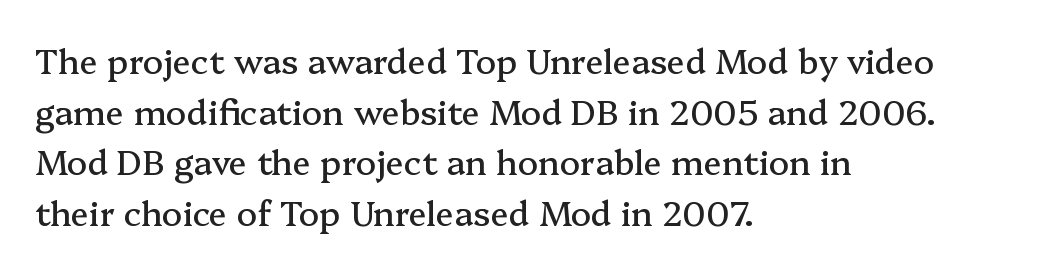
Q: Is the text italic (slanted)? A: No, it is upright.
Q: Is the typeface a serif or a sans-serif typeface? A: Serif.
Q: Is the text underlined? A: No.
Q: How is the paragraph aligned? A: Left-aligned.
Q: Is the spacing between letters normal or unusually wide? A: Normal.
Q: Is the spacing between lines tight, normal or loose? A: Normal.
Q: Width (condensed, normal, or wide)? A: Normal.
Q: Stroke contrast? A: Medium.
Q: x-height? A: Medium.
Q: Monospaced? A: No.
